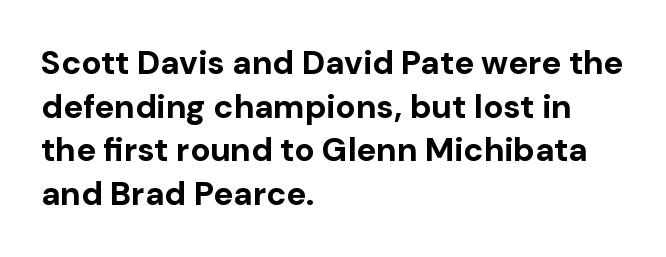
Q: Is the text bold? A: Yes.
Q: Is the text italic (slanted)? A: No, it is upright.
Q: Is the typeface a serif or a sans-serif typeface? A: Sans-serif.
Q: Is the text underlined? A: No.
Q: How is the paragraph aligned? A: Left-aligned.
Q: Is the spacing between letters normal or unusually wide? A: Normal.
Q: Is the spacing between lines tight, normal or loose? A: Normal.
Q: Width (condensed, normal, or wide)? A: Normal.
Q: Stroke contrast? A: Low.
Q: x-height? A: Medium.
Q: Monospaced? A: No.
